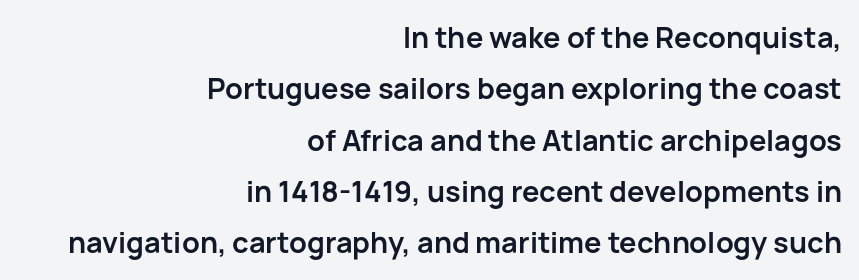
The image shows 29 px semibold sans-serif type, upright; set right-aligned, line spacing 1.77x, normal letter spacing, not underlined; low stroke contrast and a medium x-height.
